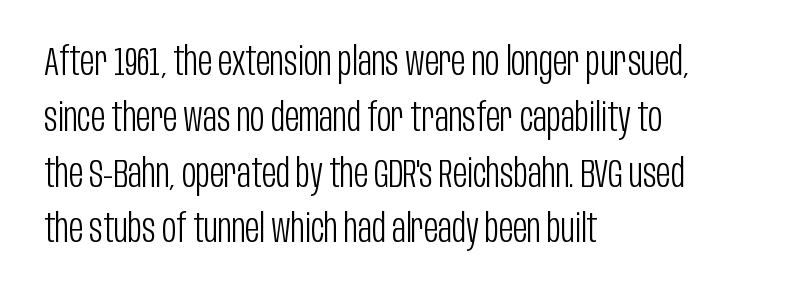
The image shows 39 px light, condensed sans-serif type, upright; set left-aligned, normal line spacing (1.43x), normal letter spacing, not underlined; low stroke contrast and a large x-height.
